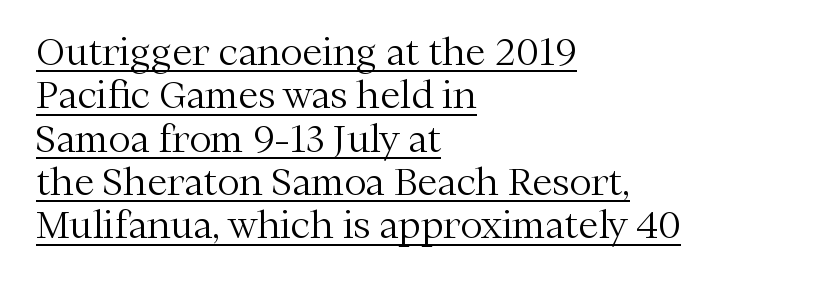
Unlike italic type, these characters show no tilt at all. A typesetter would call this proportional, since set widths differ per character. The line texture is even and compact thanks to regular tracking. Stroke thickness stays within the range of a standard reading face or lighter. Quick note: underline on. Line beginnings align vertically; line endings do not.
